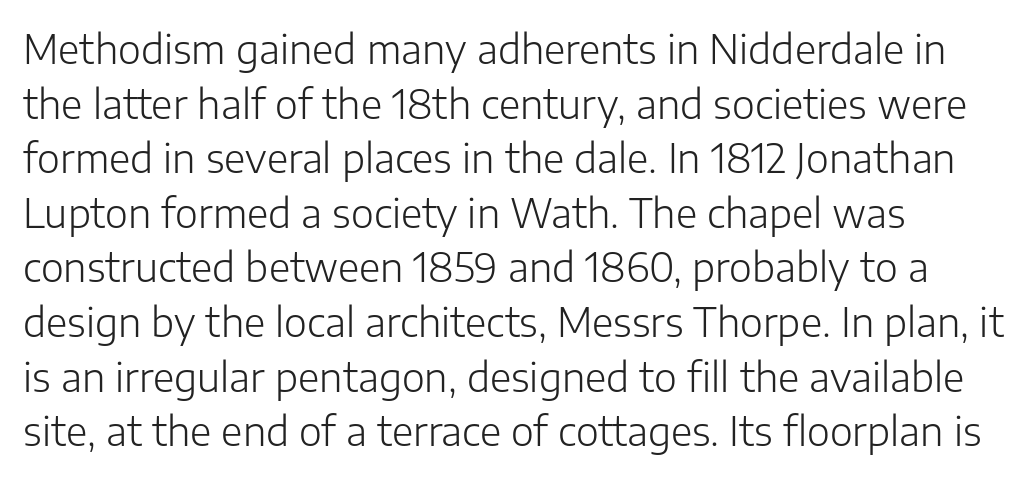
{"serif": "no", "italic": "no", "bold": "no", "weight": "light", "width": "normal", "stroke_contrast": "low", "x_height": "medium", "monospaced": "no", "underline": "no", "align": "left", "line_spacing": "normal", "line_spacing_ratio": 1.4, "letter_spacing": "normal", "letter_spacing_em": 0.0, "glyph_px": 39}
